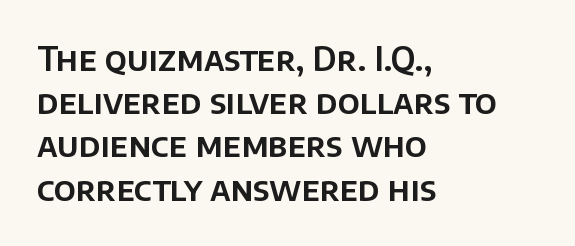
Q: Is the text italic (slanted)? A: No, it is upright.
Q: Is the typeface a serif or a sans-serif typeface? A: Sans-serif.
Q: Is the text underlined? A: No.
Q: How is the paragraph aligned? A: Left-aligned.
Q: Is the spacing between letters normal or unusually wide? A: Normal.
Q: Is the spacing between lines tight, normal or loose? A: Normal.
Q: Width (condensed, normal, or wide)? A: Normal.
Q: Stroke contrast? A: Low.
Q: x-height? A: Large.
Q: Monospaced? A: No.
